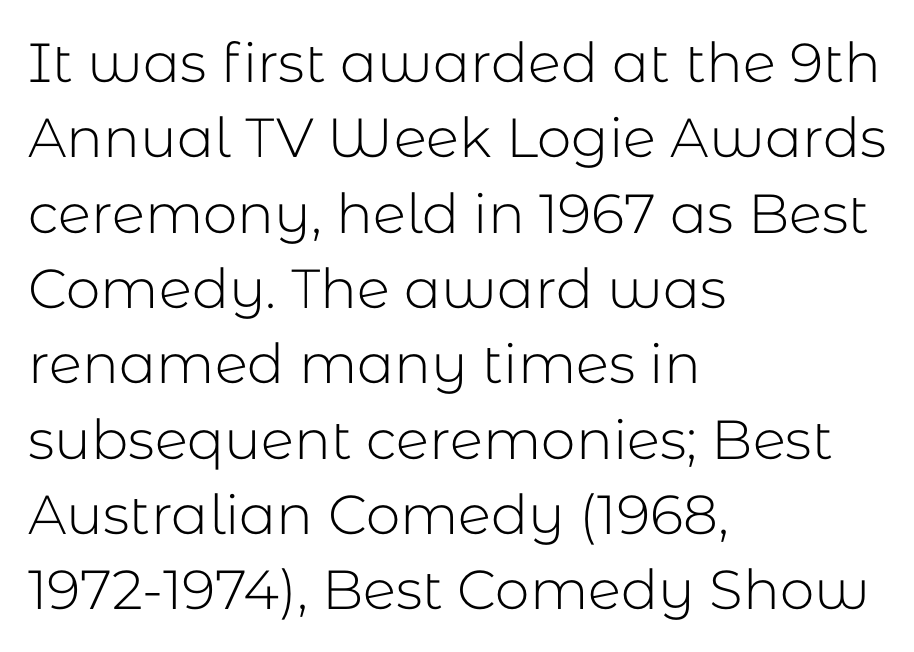
Q: Is the text bold? A: No.
Q: Is the text italic (slanted)? A: No, it is upright.
Q: Is the typeface a serif or a sans-serif typeface? A: Sans-serif.
Q: Is the text underlined? A: No.
Q: How is the paragraph aligned? A: Left-aligned.
Q: Is the spacing between letters normal or unusually wide? A: Normal.
Q: Is the spacing between lines tight, normal or loose? A: Normal.
Q: Width (condensed, normal, or wide)? A: Normal.
Q: Stroke contrast? A: Low.
Q: x-height? A: Medium.
Q: Monospaced? A: No.
